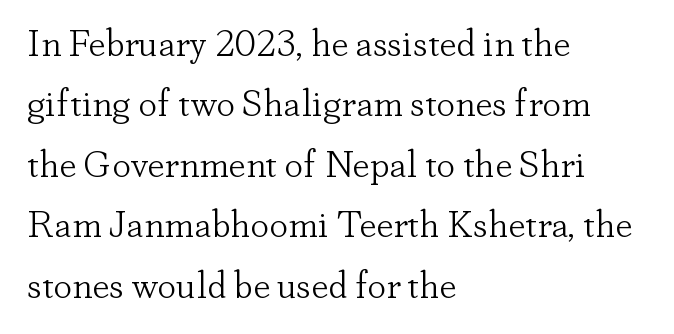
The image shows 38 px light serif type, upright; set left-aligned, normal line spacing (1.59x), normal letter spacing, not underlined; low stroke contrast and a small x-height.
